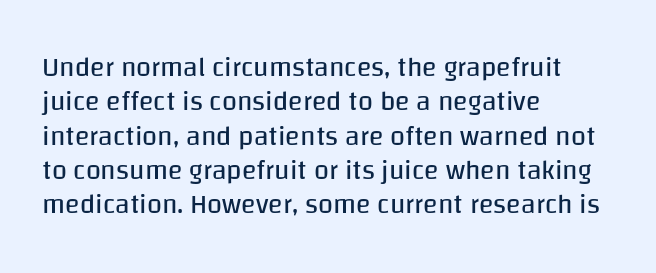
The image shows 27 px text type, upright; set left-aligned, normal line spacing (1.27x), normal letter spacing, not underlined.
